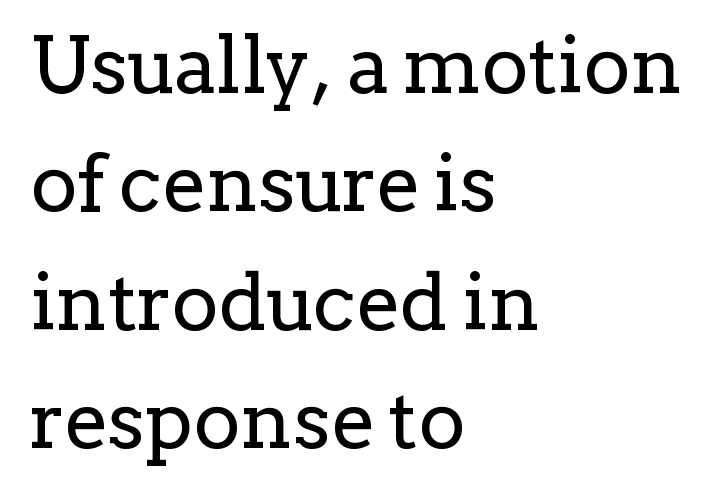
{"serif": "yes", "italic": "no", "bold": "no", "weight": "regular", "width": "normal", "stroke_contrast": "low", "x_height": "medium", "monospaced": "no", "underline": "no", "align": "left", "line_spacing": "normal", "line_spacing_ratio": 1.5, "letter_spacing": "normal", "letter_spacing_em": 0.0, "glyph_px": 79}
